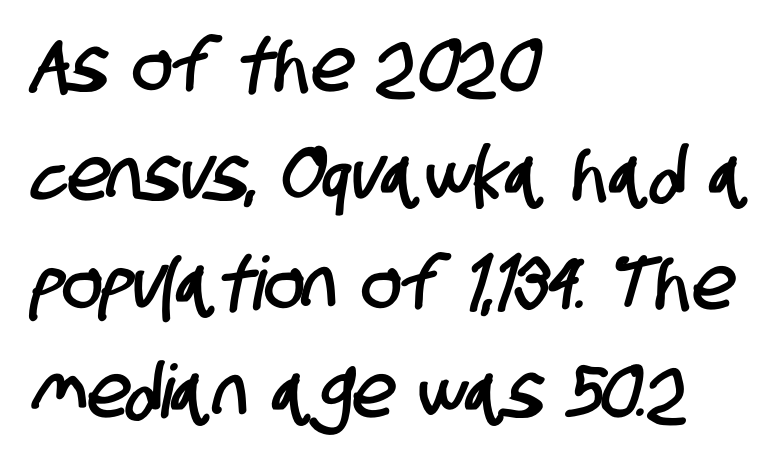
Compared with typical body copy, the letter spacing here is the same. In terms of letterform style, serifs are entirely absent. Regarding leading, the lines here are spaced in the standard way. A student would call this left alignment; a typographer would say flush left, rag right. Clear beneath every line of the passage.
